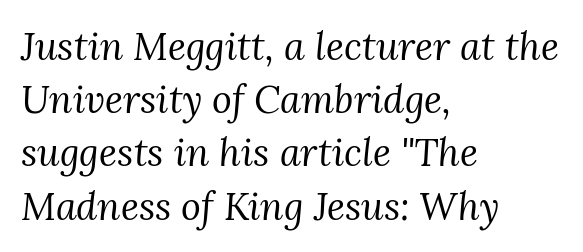
This sample has the flowing, uneven cadence of proportional lettering. Beneath every word, the page is bare. Where is the straight margin? On the left. Look at the bottom of the vertical strokes: they flare into serifs here. Characters follow at the spacing the type designer built in.
